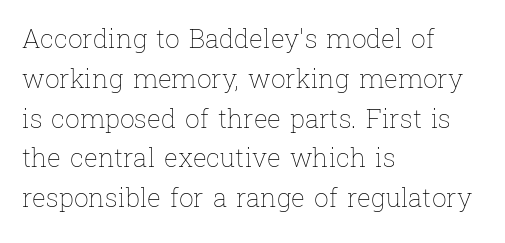
{"italic": "no", "bold": "no", "underline": "no", "align": "left", "line_spacing": "normal", "line_spacing_ratio": 1.53, "letter_spacing": "normal", "letter_spacing_em": 0.0, "glyph_px": 26}
